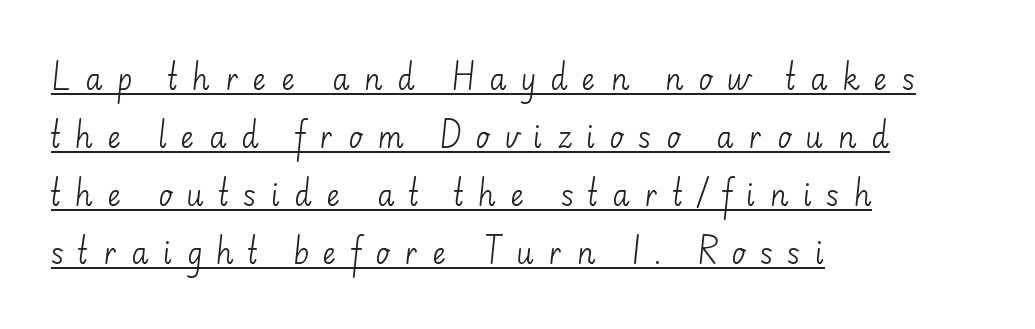
Is there an underline? Yes — a line sits under the letters. Someone cranked the tracking dial way up on this one. The letters advance in unequal steps, a hallmark of proportional type. Interline gaps are noticeably wide in this sample. Observe the absence of serifs on each vertical stroke in this sample.
